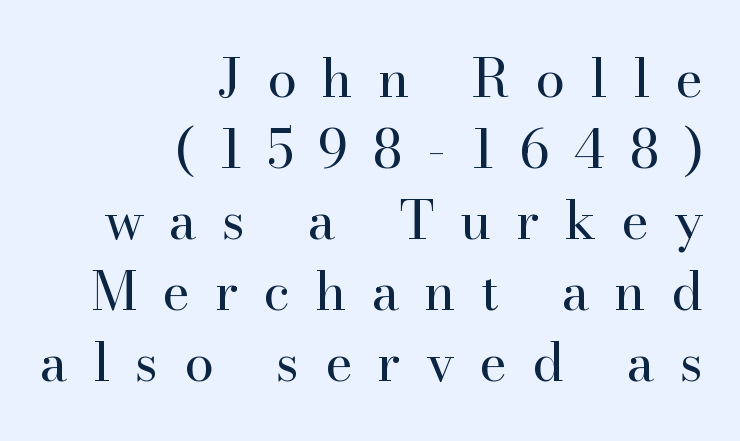
Q: Is the text bold? A: No.
Q: Is the text italic (slanted)? A: No, it is upright.
Q: Is the typeface a serif or a sans-serif typeface? A: Serif.
Q: Is the text underlined? A: No.
Q: How is the paragraph aligned? A: Right-aligned.
Q: Is the spacing between letters normal or unusually wide? A: Unusually wide.
Q: Is the spacing between lines tight, normal or loose? A: Normal.
Q: Width (condensed, normal, or wide)? A: Normal.
Q: Stroke contrast? A: High.
Q: x-height? A: Small.
Q: Monospaced? A: No.
